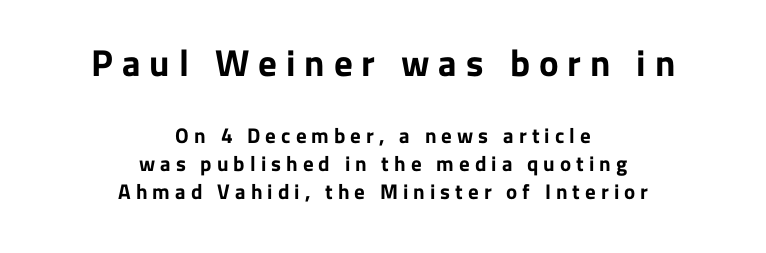
The image shows 37 px bold sans-serif type, upright; set centered, normal line spacing (1.32x), unusually wide letter spacing (+0.24 em), not underlined; the first (top) block is 1.76x larger; low stroke contrast and a medium x-height.
